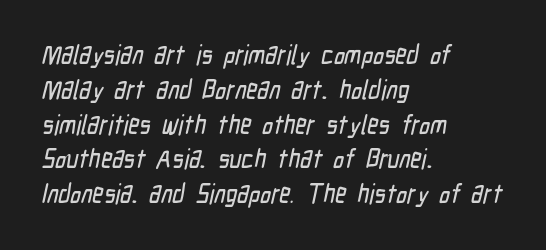
The image shows 27 px text type; set left-aligned, normal line spacing (1.29x), normal letter spacing, not underlined.
